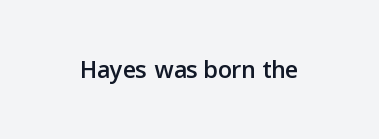
The image shows 35 px sans-serif type, upright; set normal letter spacing, not underlined; low stroke contrast and a medium x-height.
